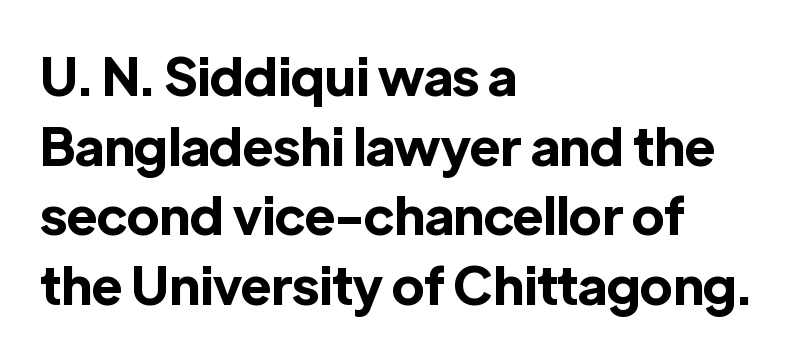
The image shows 52 px bold sans-serif type, upright; set left-aligned, normal line spacing (1.34x), normal letter spacing, not underlined; a medium x-height.
